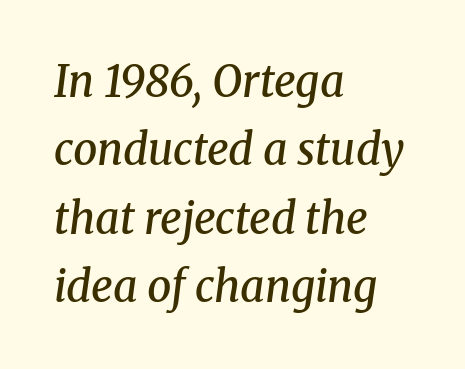
The image shows 43 px semibold serif type, italic (leaning right); set left-aligned, normal line spacing (1.59x), normal letter spacing, not underlined; medium stroke contrast and a medium x-height.
